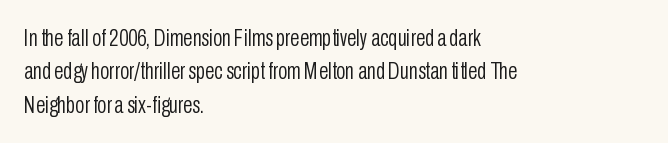
Q: Is the text bold? A: No.
Q: Is the text italic (slanted)? A: No, it is upright.
Q: Is the text underlined? A: No.
Q: How is the paragraph aligned? A: Left-aligned.
Q: Is the spacing between letters normal or unusually wide? A: Normal.
Q: Is the spacing between lines tight, normal or loose? A: Normal.
